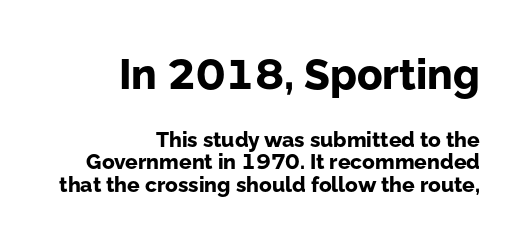
The image shows 42 px bold sans-serif type, upright; set right-aligned, tight line spacing (1.06x), normal letter spacing, not underlined; the first (top) block is 2.0x larger; low stroke contrast and a medium x-height.
